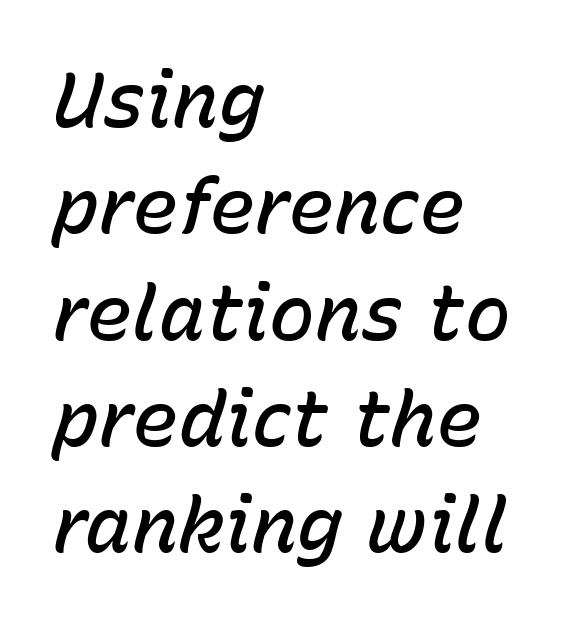
{"italic": "yes", "lean": "right", "slant_degrees": 15, "bold": "semi", "weight": "semibold", "width": "normal", "stroke_contrast": "low", "x_height": "medium", "monospaced": "no", "underline": "no", "align": "left", "line_spacing": "normal", "line_spacing_ratio": 1.38, "letter_spacing": "normal", "letter_spacing_em": 0.0, "glyph_px": 77}
